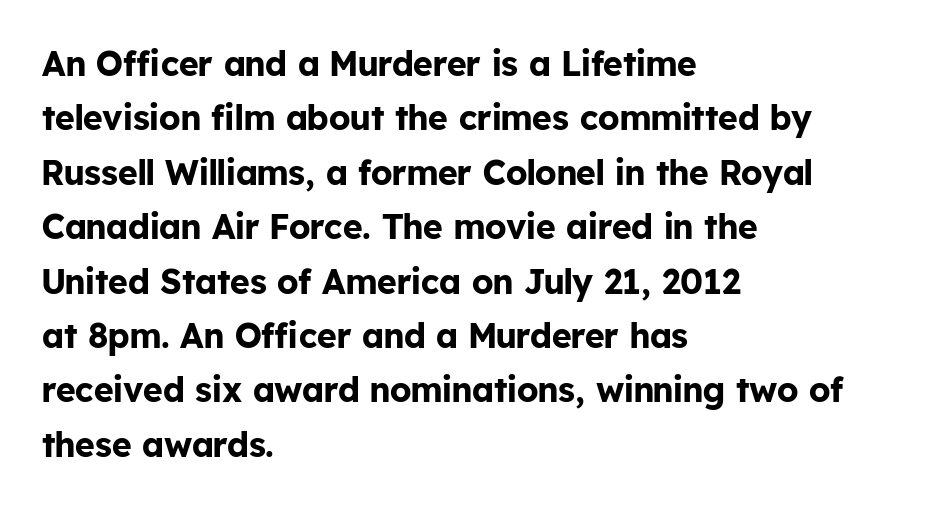
{"serif": "no", "italic": "no", "bold": "yes", "weight": "bold", "width": "normal", "stroke_contrast": "low", "x_height": "medium", "monospaced": "no", "underline": "no", "align": "left", "line_spacing": "normal", "line_spacing_ratio": 1.6, "letter_spacing": "normal", "letter_spacing_em": 0.0, "glyph_px": 34}
